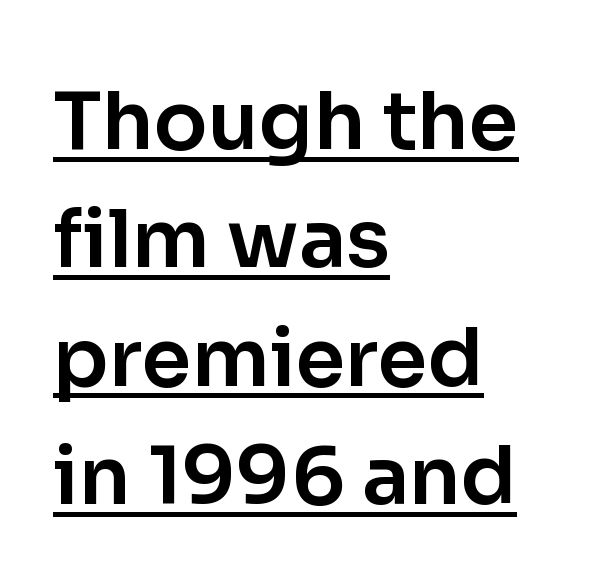
Q: Is the text italic (slanted)? A: No, it is upright.
Q: Is the typeface a serif or a sans-serif typeface? A: Sans-serif.
Q: Is the text underlined? A: Yes.
Q: How is the paragraph aligned? A: Left-aligned.
Q: Is the spacing between letters normal or unusually wide? A: Normal.
Q: Is the spacing between lines tight, normal or loose? A: Normal.
Q: Width (condensed, normal, or wide)? A: Normal.
Q: Stroke contrast? A: Low.
Q: x-height? A: Medium.
Q: Monospaced? A: No.
